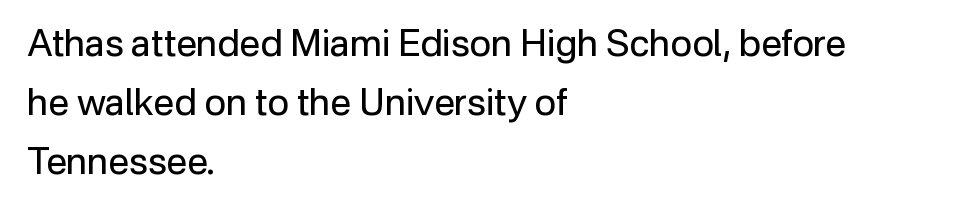
{"serif": "no", "italic": "no", "bold": "no", "weight": "regular", "width": "normal", "stroke_contrast": "low", "x_height": "medium", "monospaced": "no", "underline": "no", "align": "left", "line_spacing": "normal", "line_spacing_ratio": 1.59, "letter_spacing": "normal", "letter_spacing_em": 0.0, "glyph_px": 37}
